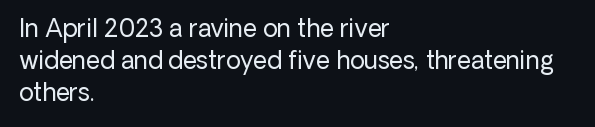
The image shows 24 px text type, upright; set left-aligned, normal line spacing (1.34x), normal letter spacing, not underlined.
